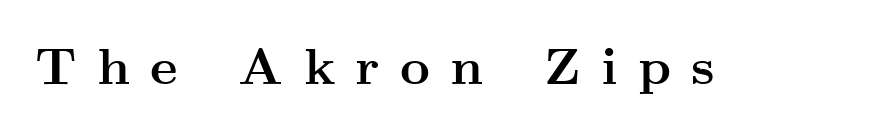
To sum up the face: it has serifs. Posture: upright roman. The passage shown has open, widely tracked lettering throughout. Note the varied advance widths — an 'i' is clearly narrower than an 'm'.
